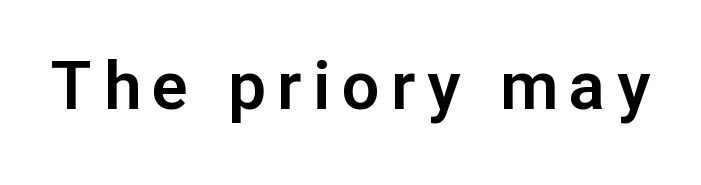
Spacing verdict: proportional, widths tailored to each character. Every stem runs plumb, perpendicular to the baseline. Check where the strokes stop: nothing finishes them off — pure sans. The gap between lines stays unmarked.
